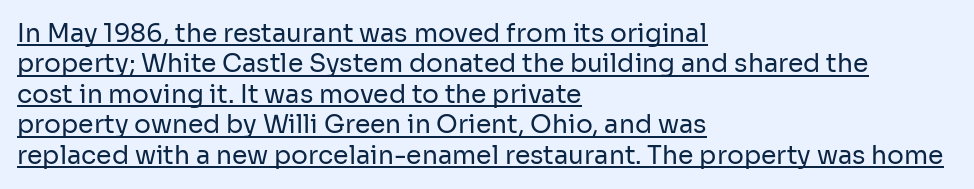
{"italic": "no", "bold": "no", "underline": "yes", "align": "left", "line_spacing_ratio": 1.22, "letter_spacing": "normal", "letter_spacing_em": 0.0, "glyph_px": 25}
